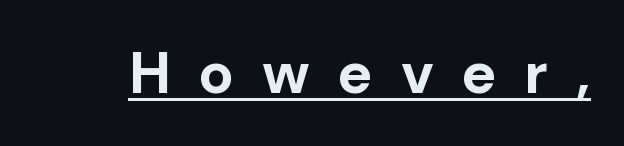
Q: Is the text bold? A: Yes.
Q: Is the text italic (slanted)? A: No, it is upright.
Q: Is the typeface a serif or a sans-serif typeface? A: Sans-serif.
Q: Is the text underlined? A: Yes.
Q: Is the spacing between letters normal or unusually wide? A: Unusually wide.
Q: Width (condensed, normal, or wide)? A: Normal.
Q: Stroke contrast? A: Low.
Q: x-height? A: Medium.
Q: Monospaced? A: No.
